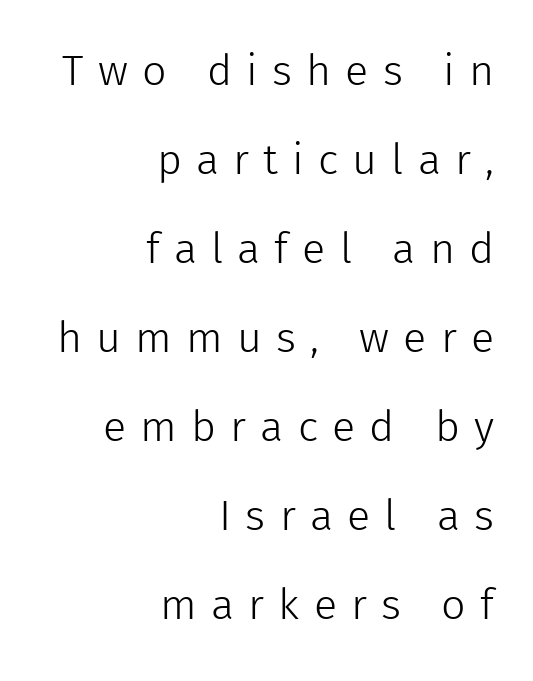
Q: Is the text bold? A: No.
Q: Is the text italic (slanted)? A: No, it is upright.
Q: Is the typeface a serif or a sans-serif typeface? A: Sans-serif.
Q: Is the text underlined? A: No.
Q: How is the paragraph aligned? A: Right-aligned.
Q: Is the spacing between letters normal or unusually wide? A: Unusually wide.
Q: Is the spacing between lines tight, normal or loose? A: Loose.
Q: Width (condensed, normal, or wide)? A: Normal.
Q: x-height? A: Medium.
Q: Monospaced? A: No.
